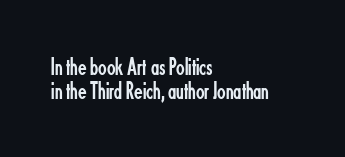
{"italic": "no", "bold": "no", "underline": "no", "align": "left", "line_spacing": "tight", "line_spacing_ratio": 0.98, "letter_spacing": "normal", "letter_spacing_em": 0.0, "glyph_px": 25}
